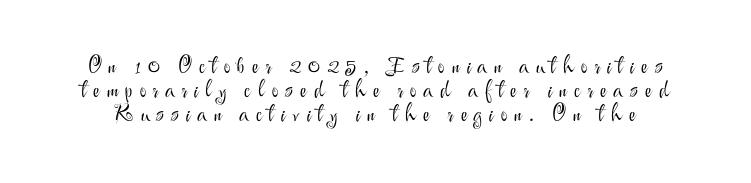
Q: Is the text bold? A: No.
Q: Is the text underlined? A: No.
Q: Is the spacing between letters normal or unusually wide? A: Unusually wide.
Q: Is the spacing between lines tight, normal or loose? A: Tight.
